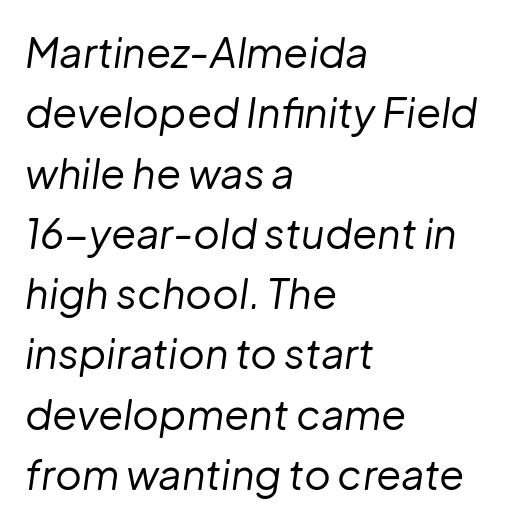
The image shows 41 px regular-weight type, italic (leaning right); set left-aligned, normal line spacing (1.47x), normal letter spacing, not underlined; low stroke contrast and a medium x-height.
